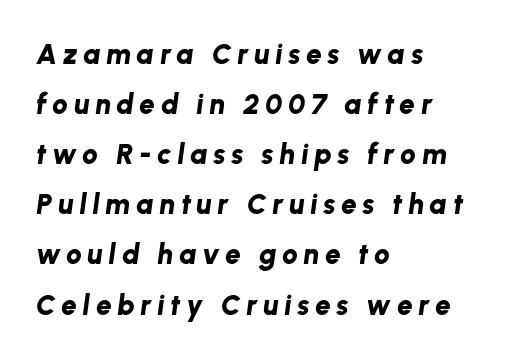
Does the weight exceed regular? Yes, all the way to bold. The foot of each line stays bare and open. Glyph-to-glyph distance is far greater than everyday printed text. Leftover space on each line is placed entirely after the last word.
